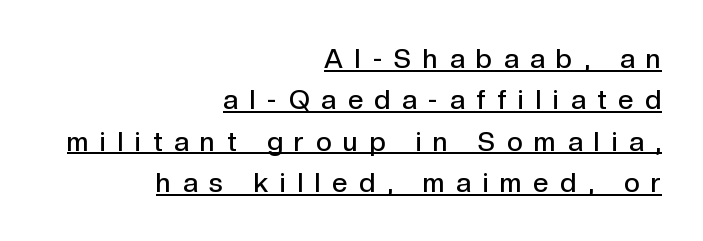
The image shows 27 px text type, upright; set right-aligned, normal line spacing (1.53x), unusually wide letter spacing (+0.44 em), underlined.
